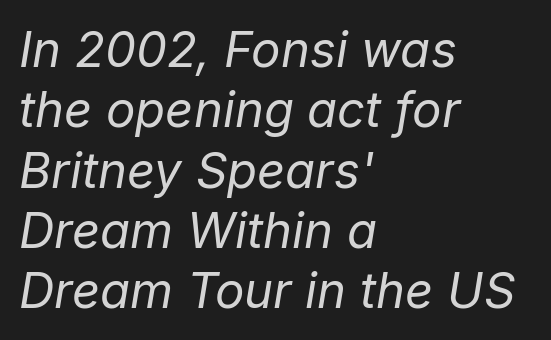
Rule under the text: the space is simply empty. Heaviness? Minimal to ordinary, like unemphasized prose. Standard letterfit; no display-style spreading of the glyphs. Teacher's note: observe the even left margin — that is flush-left alignment. Each letter keeps its own natural width here, so spacing adapts to shape. There's an unmistakable incline to the writing here.
